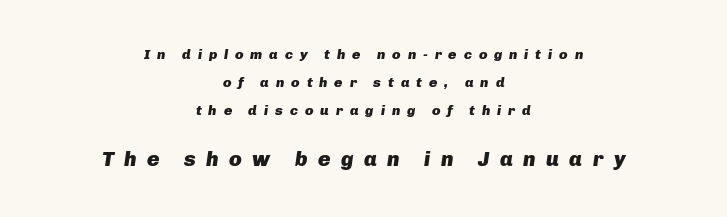
{"italic": "yes", "lean": "right", "slant_degrees": 8, "bold": "yes", "underline": "no", "align": "center", "line_spacing": "loose", "line_spacing_ratio": 2.0, "letter_spacing": "wide", "letter_spacing_em": 0.49, "larger_block": "second", "size_ratio": 1.5, "glyph_px": 21}
